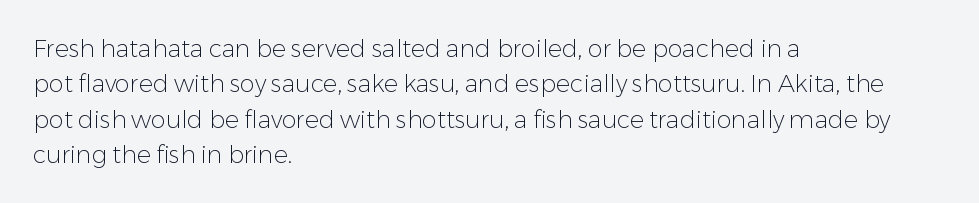
Tracking value appears to be zero — textbook default spacing. Posture: straight, roman, zero tilt. Leftover space on each line is placed entirely after the last word. This is not heavy type; no bold has been used.
